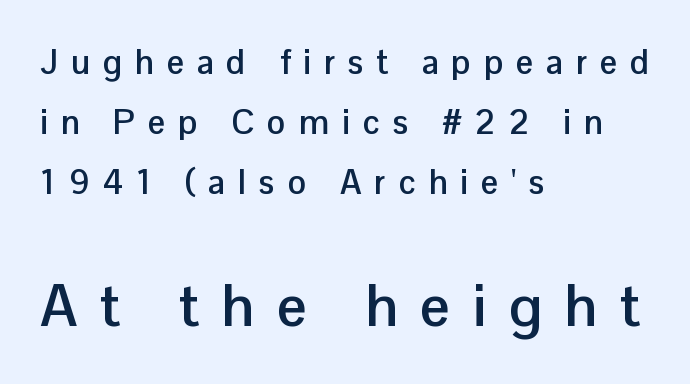
Q: Is the text bold? A: Yes.
Q: Is the text italic (slanted)? A: No, it is upright.
Q: Is the typeface a serif or a sans-serif typeface? A: Sans-serif.
Q: Is the text underlined? A: No.
Q: How is the paragraph aligned? A: Left-aligned.
Q: Is the spacing between letters normal or unusually wide? A: Unusually wide.
Q: Which block of text is set in a larger size, the first (top) or the second (bottom)? A: The second (bottom) one.
Q: Width (condensed, normal, or wide)? A: Normal.
Q: Stroke contrast? A: Low.
Q: x-height? A: Medium.
Q: Monospaced? A: No.
